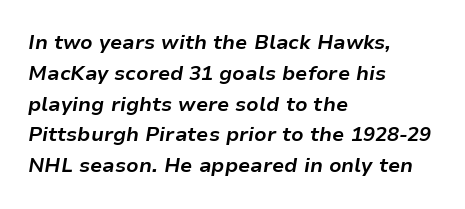
Q: Is the text bold? A: Yes.
Q: Is the text italic (slanted)? A: Yes, it leans right by about 9 degrees.
Q: Is the text underlined? A: No.
Q: How is the paragraph aligned? A: Left-aligned.
Q: Is the spacing between letters normal or unusually wide? A: Normal.
Q: Is the spacing between lines tight, normal or loose? A: Normal.
